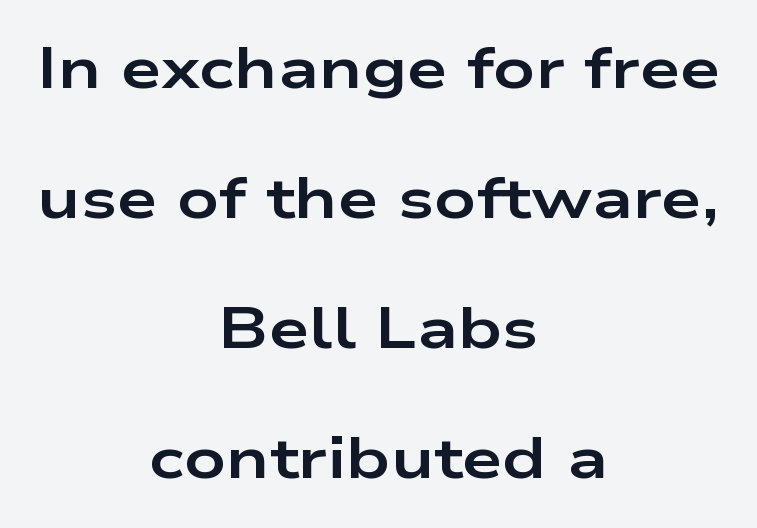
{"serif": "no", "italic": "no", "bold": "yes", "weight": "bold", "width": "wide", "stroke_contrast": "low", "x_height": "medium", "monospaced": "no", "underline": "no", "align": "center", "line_spacing": "loose", "line_spacing_ratio": 2.24, "letter_spacing": "normal", "letter_spacing_em": 0.0, "glyph_px": 58}
